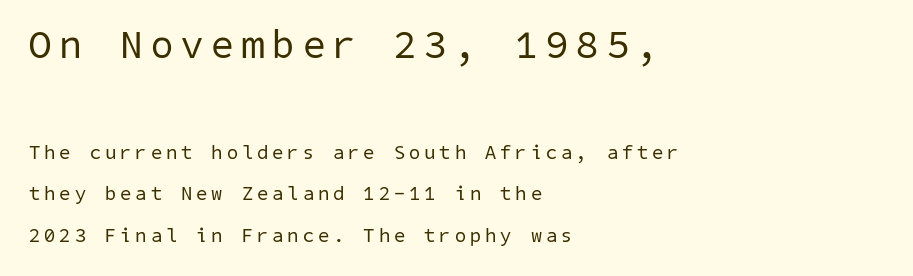
{"serif": "no", "bold": "no", "weight": "regular", "width": "normal", "stroke_contrast": "low", "x_height": "medium", "underline": "no", "align": "left", "line_spacing": "loose", "line_spacing_ratio": 2.07, "letter_spacing": "wide", "letter_spacing_em": 0.21, "larger_block": "first", "size_ratio": 2.0, "glyph_px": 40}
